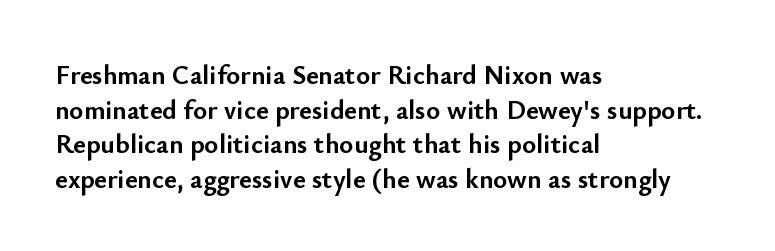
Compared with typical body copy, the letter spacing here is the same. The setting favours the left margin, as ordinary paragraphs usually do. Heft: maximum for text — a bold. Beneath every word, the page is bare. Successive baselines arrive at the customary interval. These lines were composed using upright roman letters.
